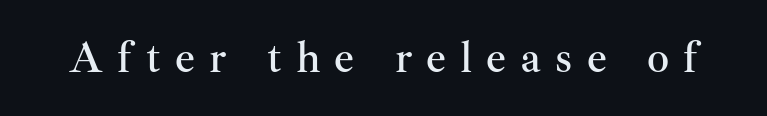
{"serif": "yes", "italic": "no", "width": "normal", "stroke_contrast": "medium", "x_height": "small", "monospaced": "no", "underline": "no", "letter_spacing": "wide", "letter_spacing_em": 0.32, "glyph_px": 44}
